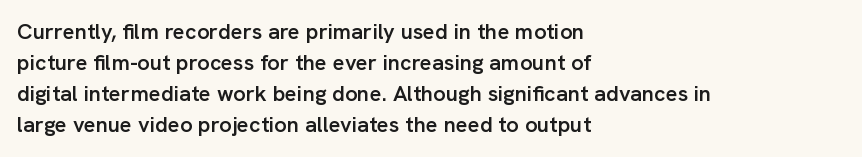
{"italic": "no", "bold": "semi", "underline": "no", "align": "left", "line_spacing": "normal", "line_spacing_ratio": 1.41, "letter_spacing": "normal", "letter_spacing_em": 0.0, "glyph_px": 22}
